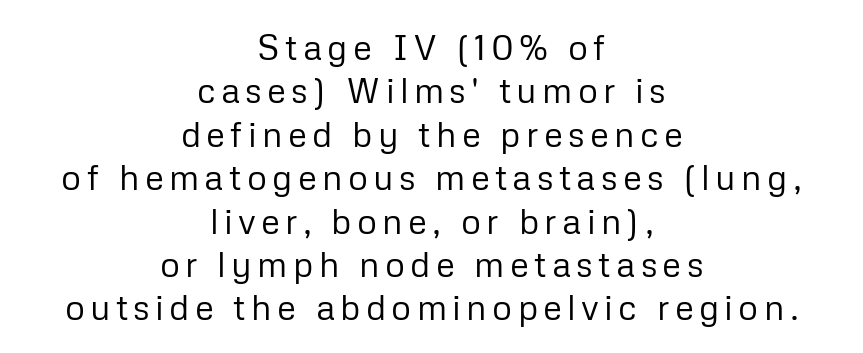
The face used here is proportionally spaced, like ordinary book or web type. The setting favours the middle, as headings and verse often do. The font's upright variant was chosen for this text. Heft: none added — not bold.
